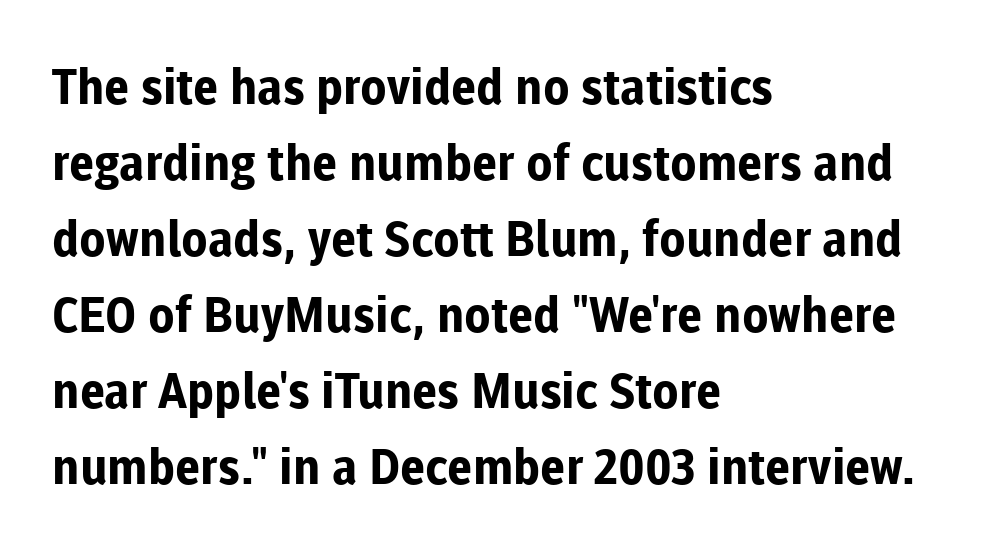
Q: Is the text bold? A: Yes.
Q: Is the text italic (slanted)? A: No, it is upright.
Q: Is the typeface a serif or a sans-serif typeface? A: Sans-serif.
Q: Is the text underlined? A: No.
Q: How is the paragraph aligned? A: Left-aligned.
Q: Is the spacing between letters normal or unusually wide? A: Normal.
Q: Is the spacing between lines tight, normal or loose? A: Normal.
Q: Width (condensed, normal, or wide)? A: Normal.
Q: Stroke contrast? A: Low.
Q: x-height? A: Medium.
Q: Monospaced? A: No.
